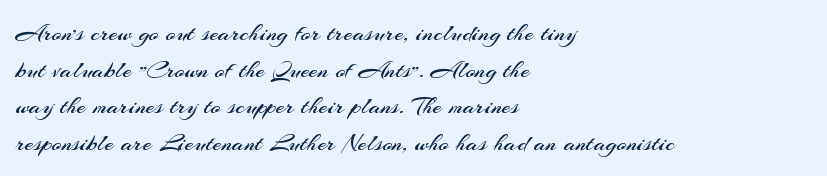
The image shows 26 px text type; set left-aligned, normal line spacing (1.41x), normal letter spacing, not underlined.
